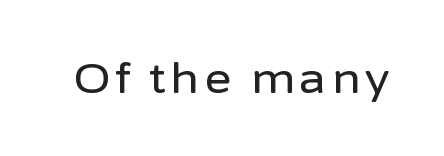
{"serif": "no", "italic": "no", "width": "normal", "stroke_contrast": "low", "x_height": "medium", "monospaced": "no", "underline": "no", "glyph_px": 41}
